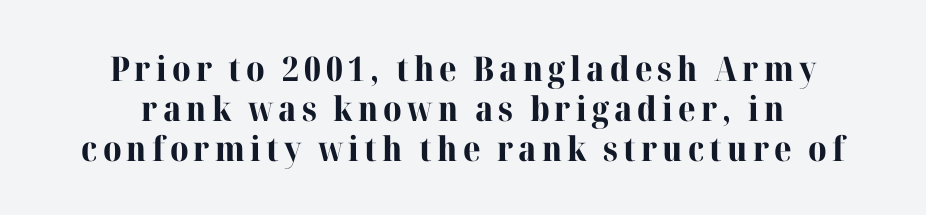
The strip under each line holds only bare page. The rendering uses natural spacing where letterforms have individual widths. Old-style or modern, the face here clearly has serifs. A roman cut, with each character standing at attention. Set as a true bold cut, around the 700 mark.
